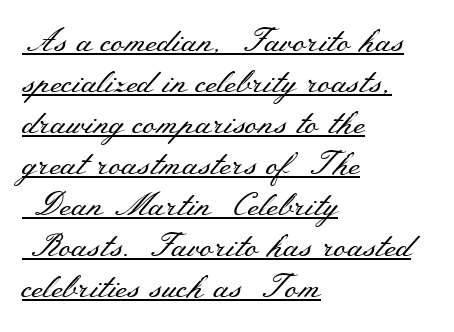
Q: Is the text bold? A: No.
Q: Is the text italic (slanted)? A: Yes.
Q: Is the typeface a serif or a sans-serif typeface? A: Serif.
Q: Is the text underlined? A: Yes.
Q: How is the paragraph aligned? A: Left-aligned.
Q: Is the spacing between letters normal or unusually wide? A: Normal.
Q: Is the spacing between lines tight, normal or loose? A: Normal.
Q: Width (condensed, normal, or wide)? A: Wide.
Q: Stroke contrast? A: Medium.
Q: x-height? A: Small.
Q: Monospaced? A: No.
